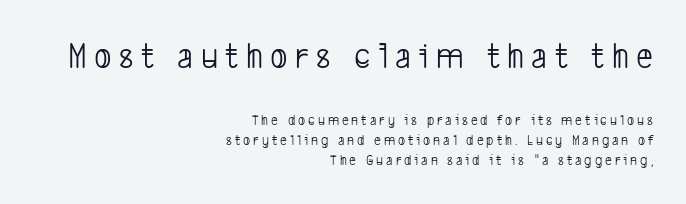
Q: Is the text bold? A: No.
Q: Is the typeface a serif or a sans-serif typeface? A: Sans-serif.
Q: Is the text underlined? A: No.
Q: How is the paragraph aligned? A: Right-aligned.
Q: Is the spacing between letters normal or unusually wide? A: Unusually wide.
Q: Is the spacing between lines tight, normal or loose? A: Normal.
Q: Which block of text is set in a larger size, the first (top) or the second (bottom)? A: The first (top) one.
Q: Width (condensed, normal, or wide)? A: Condensed.
Q: Stroke contrast? A: Low.
Q: x-height? A: Medium.
Q: Monospaced? A: No.
